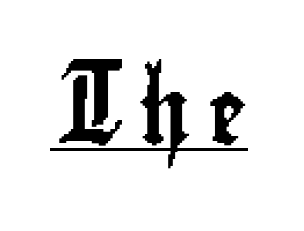
The image shows 65 px condensed sans-serif type, upright; set unusually wide letter spacing (+0.25 em), underlined; low stroke contrast and a small x-height.
